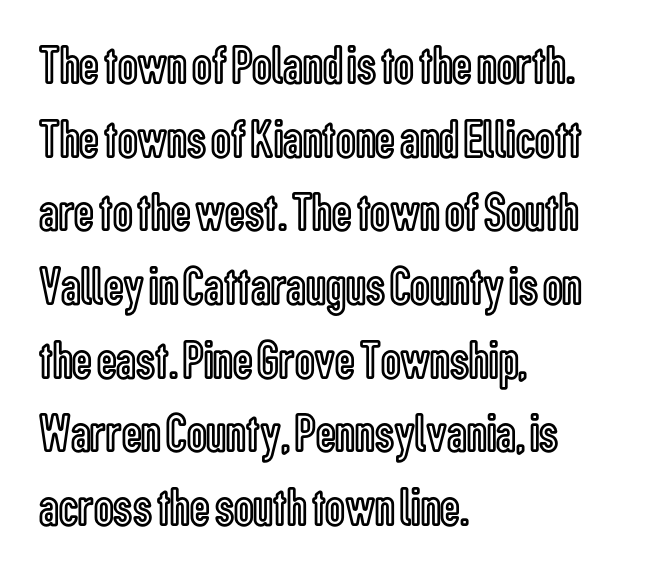
{"italic": "no", "width": "condensed", "x_height": "medium", "monospaced": "no", "underline": "no", "align": "left", "line_spacing": "normal", "line_spacing_ratio": 1.34, "letter_spacing": "normal", "letter_spacing_em": 0.0, "glyph_px": 55}
